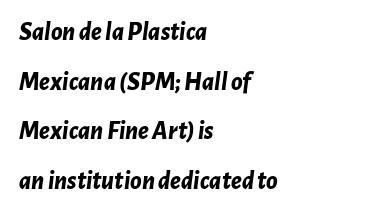
Q: Is the text bold? A: Yes.
Q: Is the text italic (slanted)? A: Yes, it leans right by about 7 degrees.
Q: Is the text underlined? A: No.
Q: How is the paragraph aligned? A: Left-aligned.
Q: Is the spacing between letters normal or unusually wide? A: Normal.
Q: Is the spacing between lines tight, normal or loose? A: Loose.
